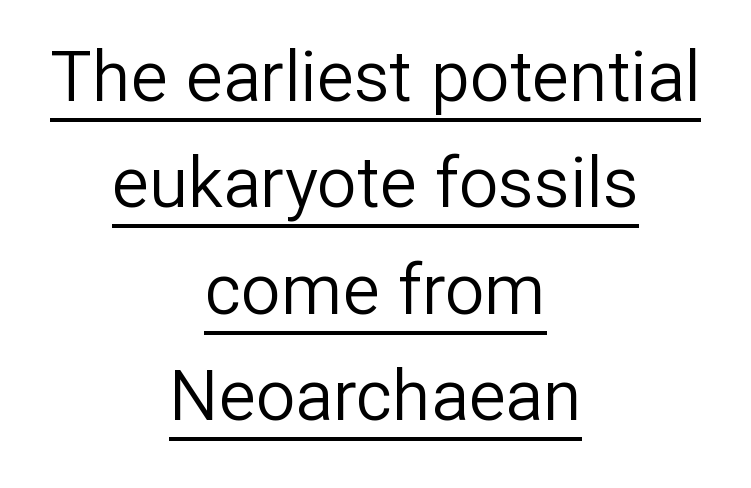
Q: Is the text bold? A: No.
Q: Is the text italic (slanted)? A: No, it is upright.
Q: Is the typeface a serif or a sans-serif typeface? A: Sans-serif.
Q: Is the text underlined? A: Yes.
Q: How is the paragraph aligned? A: Centered.
Q: Is the spacing between letters normal or unusually wide? A: Normal.
Q: Is the spacing between lines tight, normal or loose? A: Normal.
Q: Width (condensed, normal, or wide)? A: Normal.
Q: Stroke contrast? A: Low.
Q: x-height? A: Medium.
Q: Monospaced? A: No.
